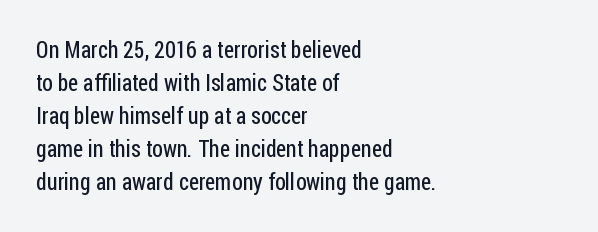
Honestly, the row spacing looks completely unremarkable. Caption: face not bold, strokes unweighted. Posture: vertical. This rendering features lettering with no underline. The setting favours the left margin, as ordinary paragraphs usually do.
